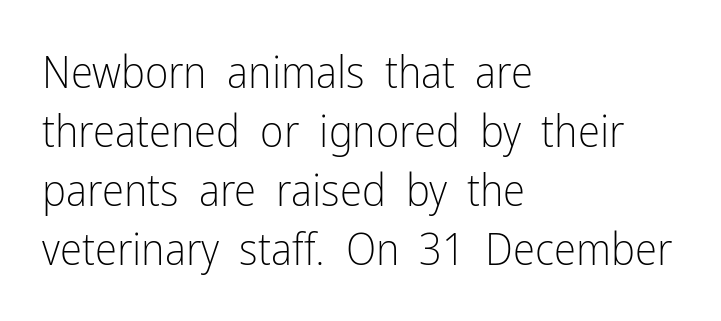
Q: Is the text bold? A: No.
Q: Is the text italic (slanted)? A: No, it is upright.
Q: Is the typeface a serif or a sans-serif typeface? A: Sans-serif.
Q: Is the text underlined? A: No.
Q: How is the paragraph aligned? A: Left-aligned.
Q: Is the spacing between letters normal or unusually wide? A: Normal.
Q: Is the spacing between lines tight, normal or loose? A: Normal.
Q: Width (condensed, normal, or wide)? A: Condensed.
Q: Stroke contrast? A: Low.
Q: x-height? A: Medium.
Q: Monospaced? A: No.
